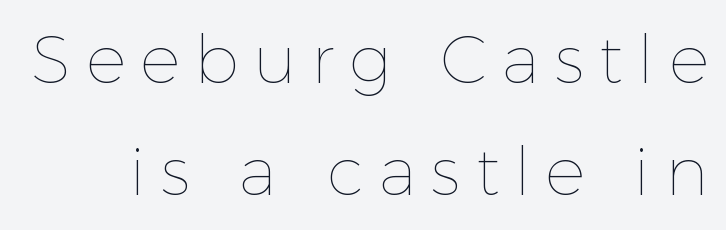
{"italic": "no", "bold": "no", "weight": "thin", "width": "normal", "x_height": "medium", "monospaced": "no", "underline": "no", "line_spacing": "normal", "line_spacing_ratio": 1.67, "letter_spacing": "wide", "letter_spacing_em": 0.22, "glyph_px": 67}
